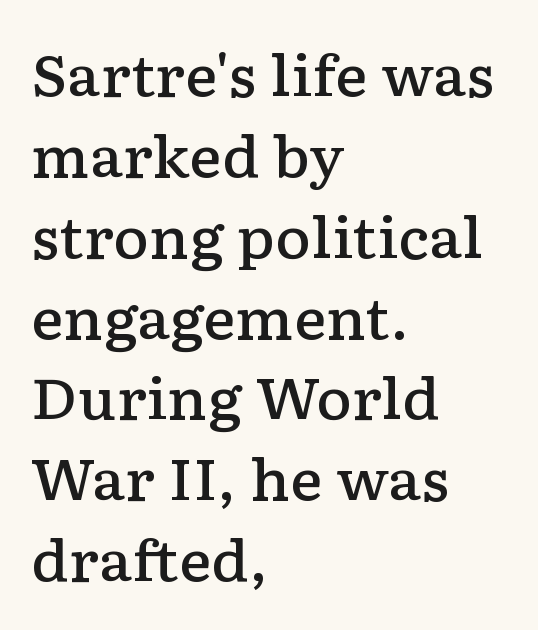
Q: Is the text bold? A: Semi-bold.
Q: Is the text italic (slanted)? A: No, it is upright.
Q: Is the typeface a serif or a sans-serif typeface? A: Serif.
Q: Is the text underlined? A: No.
Q: How is the paragraph aligned? A: Left-aligned.
Q: Is the spacing between letters normal or unusually wide? A: Normal.
Q: Is the spacing between lines tight, normal or loose? A: Normal.
Q: Width (condensed, normal, or wide)? A: Wide.
Q: Stroke contrast? A: Low.
Q: x-height? A: Medium.
Q: Monospaced? A: No.
